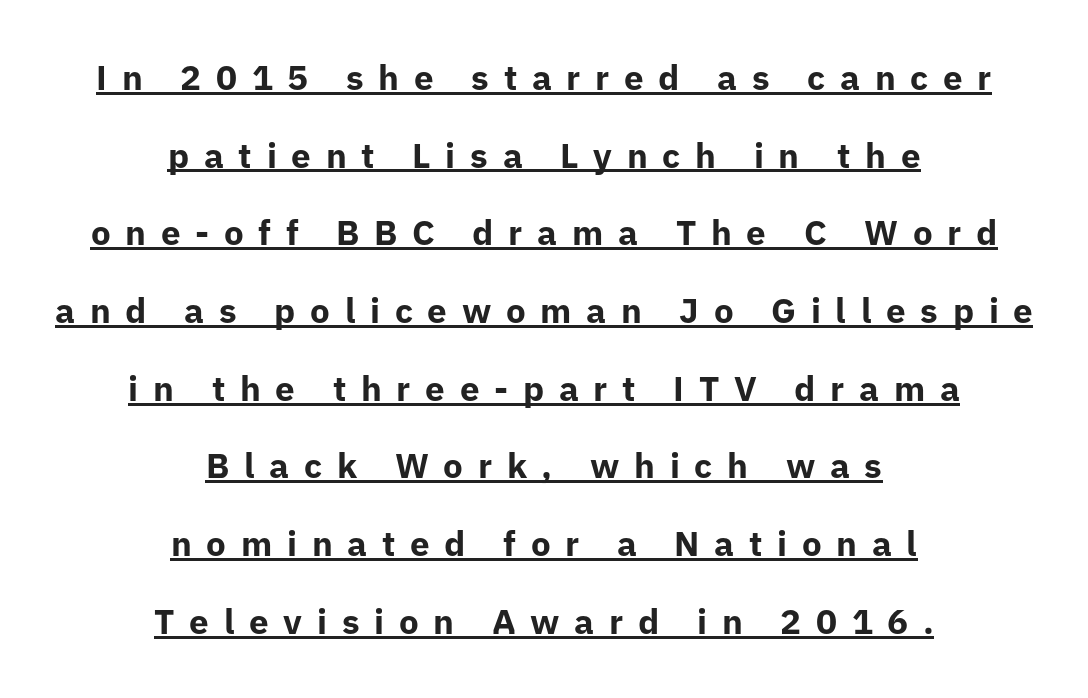
Q: Is the text bold? A: Yes.
Q: Is the text italic (slanted)? A: No, it is upright.
Q: Is the typeface a serif or a sans-serif typeface? A: Sans-serif.
Q: Is the text underlined? A: Yes.
Q: How is the paragraph aligned? A: Centered.
Q: Is the spacing between letters normal or unusually wide? A: Unusually wide.
Q: Is the spacing between lines tight, normal or loose? A: Loose.
Q: Width (condensed, normal, or wide)? A: Normal.
Q: Stroke contrast? A: Low.
Q: x-height? A: Medium.
Q: Monospaced? A: No.
